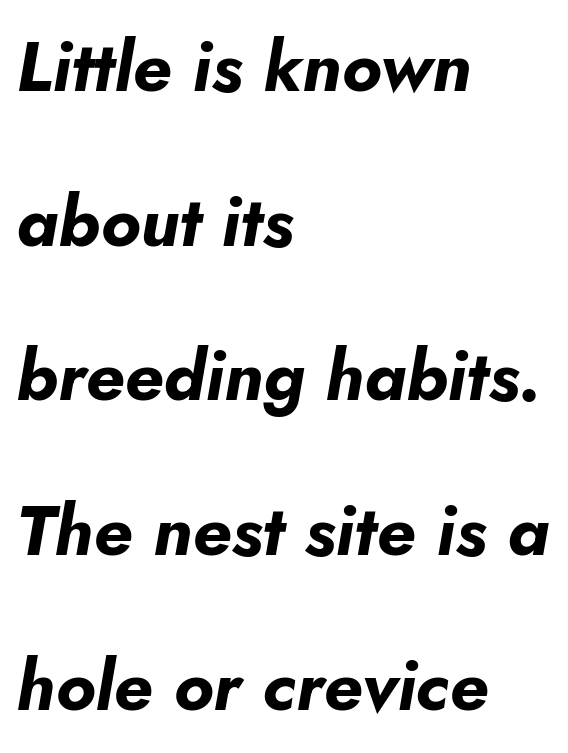
Weight check: bold — yes, fully. Type without underlining. This sample trades compactness for vertical openness between lines. These lines are rendered in a variable-pitch font.
